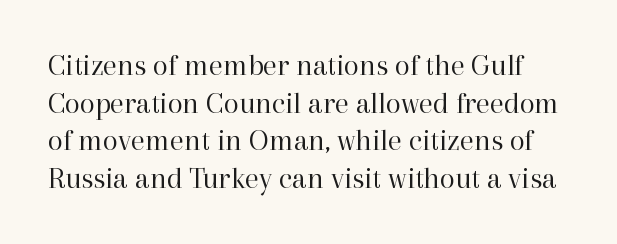
{"serif": "yes", "italic": "no", "bold": "no", "weight": "regular", "width": "normal", "stroke_contrast": "high", "x_height": "medium", "monospaced": "no", "underline": "no", "line_spacing_ratio": 1.21, "letter_spacing": "normal", "letter_spacing_em": 0.0, "glyph_px": 31}
